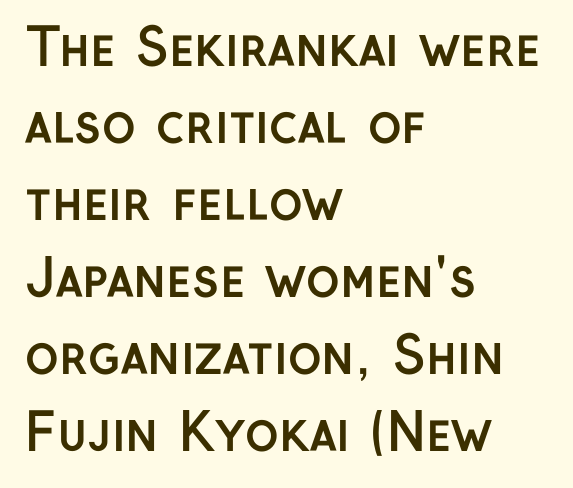
{"serif": "no", "italic": "no", "bold": "yes", "weight": "semibold", "width": "normal", "stroke_contrast": "low", "x_height": "medium", "monospaced": "no", "underline": "no", "align": "left", "line_spacing": "normal", "line_spacing_ratio": 1.51, "letter_spacing": "normal", "letter_spacing_em": 0.0, "glyph_px": 51}
